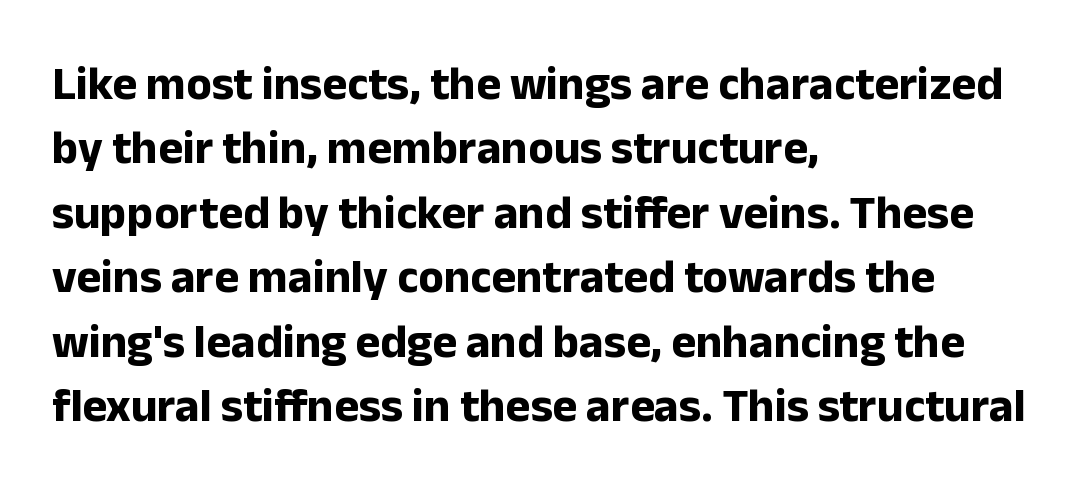
{"serif": "no", "italic": "no", "bold": "yes", "weight": "bold", "width": "normal", "stroke_contrast": "low", "x_height": "medium", "monospaced": "no", "underline": "no", "align": "left", "line_spacing": "normal", "line_spacing_ratio": 1.37, "letter_spacing": "normal", "letter_spacing_em": 0.0, "glyph_px": 47}
